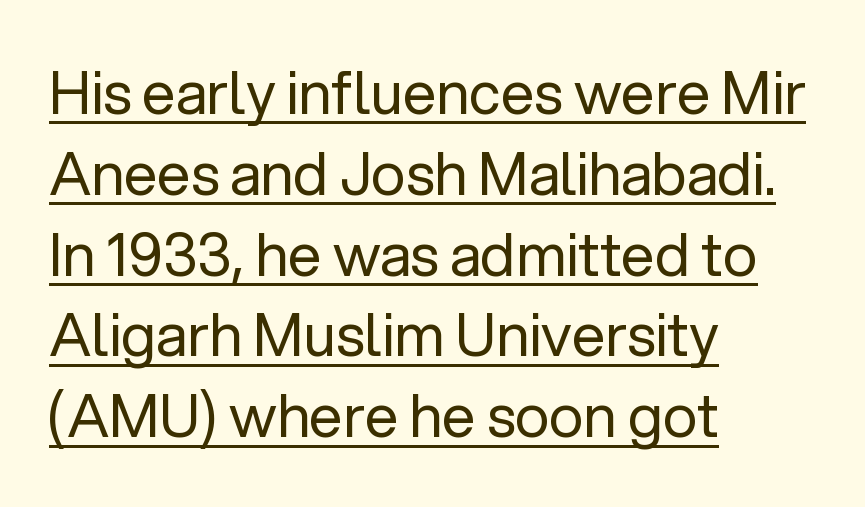
The image shows 59 px regular-weight sans-serif type, upright; set left-aligned, normal line spacing (1.37x), normal letter spacing, underlined; low stroke contrast and a medium x-height.
